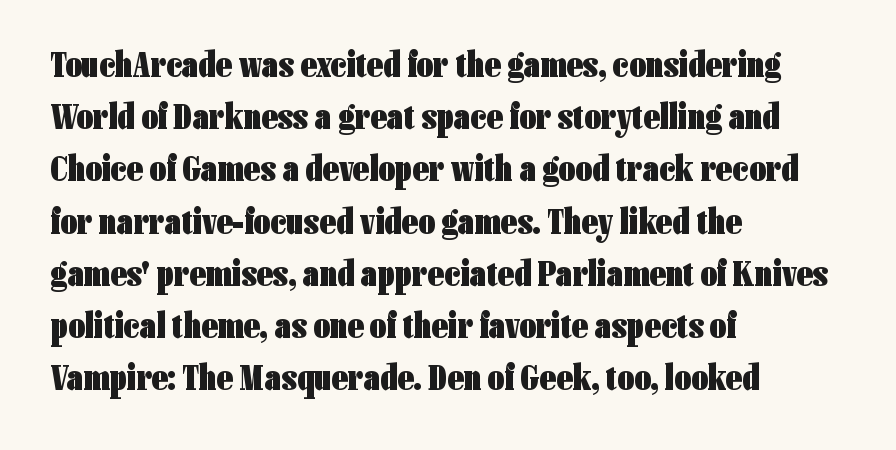
The image shows 36 px heavy, condensed sans-serif type, upright; set left-aligned, normal line spacing (1.45x), normal letter spacing, not underlined; low stroke contrast and a medium x-height.
